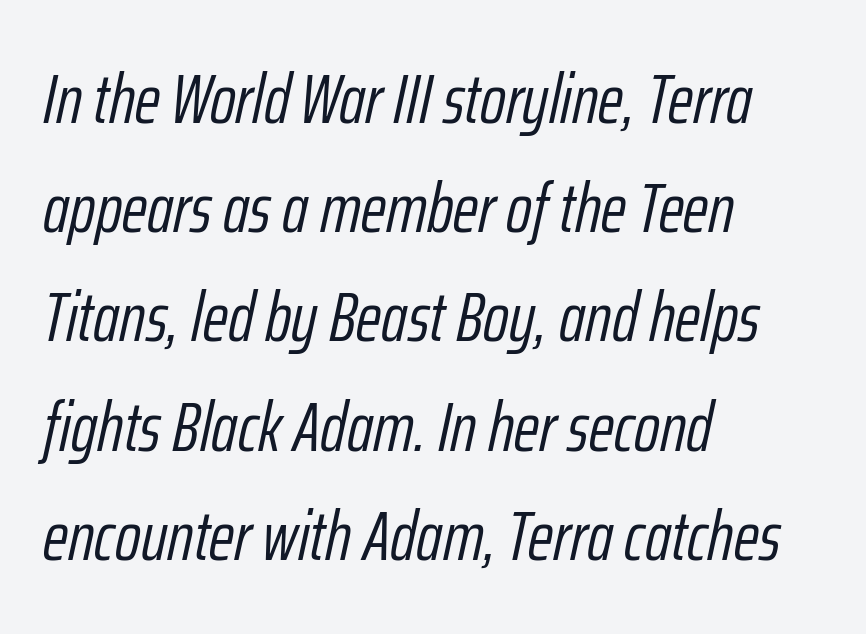
{"italic": "yes", "lean": "right", "slant_degrees": 12, "bold": "no", "weight": "light", "width": "condensed", "stroke_contrast": "low", "x_height": "medium", "monospaced": "no", "underline": "no", "align": "left", "line_spacing": "normal", "line_spacing_ratio": 1.56, "letter_spacing": "normal", "letter_spacing_em": 0.0, "glyph_px": 70}
